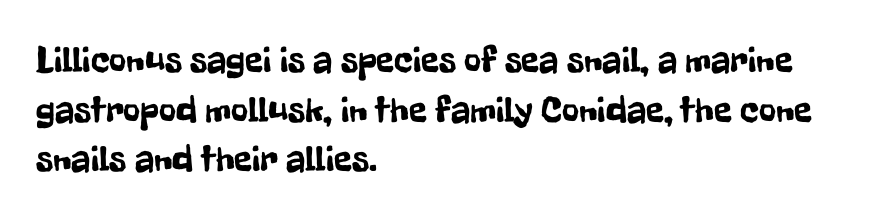
{"serif": "no", "italic": "no", "width": "condensed", "stroke_contrast": "low", "x_height": "medium", "monospaced": "no", "underline": "no", "align": "left", "line_spacing": "normal", "line_spacing_ratio": 1.34, "letter_spacing": "normal", "letter_spacing_em": 0.0, "glyph_px": 37}
